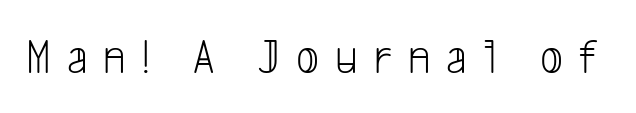
{"serif": "no", "bold": "no", "weight": "light", "width": "condensed", "stroke_contrast": "low", "x_height": "medium", "monospaced": "no", "underline": "no", "letter_spacing": "wide", "letter_spacing_em": 0.32, "glyph_px": 50}
